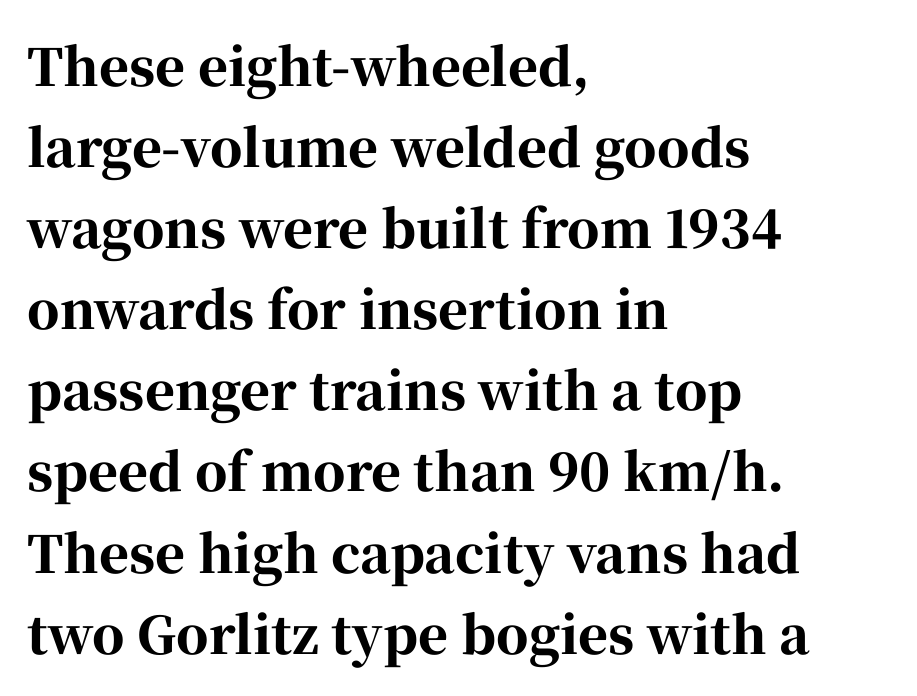
Q: Is the text bold? A: Yes.
Q: Is the text italic (slanted)? A: No, it is upright.
Q: Is the typeface a serif or a sans-serif typeface? A: Serif.
Q: Is the text underlined? A: No.
Q: How is the paragraph aligned? A: Left-aligned.
Q: Is the spacing between letters normal or unusually wide? A: Normal.
Q: Is the spacing between lines tight, normal or loose? A: Normal.
Q: Width (condensed, normal, or wide)? A: Normal.
Q: Stroke contrast? A: High.
Q: x-height? A: Medium.
Q: Monospaced? A: No.
